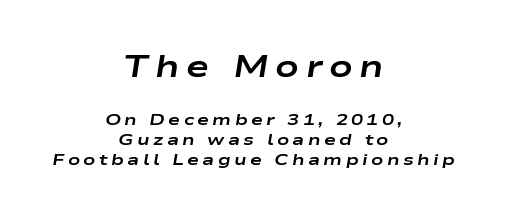
Display-style spreading of the glyphs; the letterfit is very open. Summary of weight: heavy, a full bold. Check the space under the baseline: it is left empty. Think of a printed novel: that variable character pitch is what you see here. The block sitting higher on the canvas is the one with enlarged characters.
